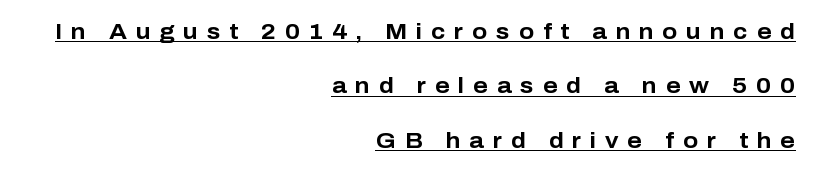
Q: Is the text bold? A: Yes.
Q: Is the text italic (slanted)? A: No, it is upright.
Q: Is the text underlined? A: Yes.
Q: How is the paragraph aligned? A: Right-aligned.
Q: Is the spacing between letters normal or unusually wide? A: Unusually wide.
Q: Is the spacing between lines tight, normal or loose? A: Loose.
